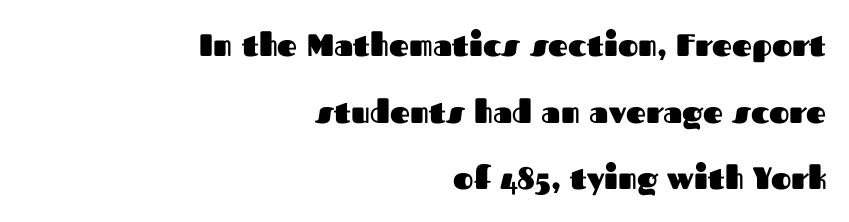
{"serif": "no", "italic": "no", "bold": "yes", "weight": "heavy", "width": "normal", "stroke_contrast": "medium", "x_height": "medium", "monospaced": "no", "underline": "no", "align": "right", "line_spacing": "loose", "line_spacing_ratio": 2.15, "letter_spacing": "normal", "letter_spacing_em": 0.0, "glyph_px": 31}
